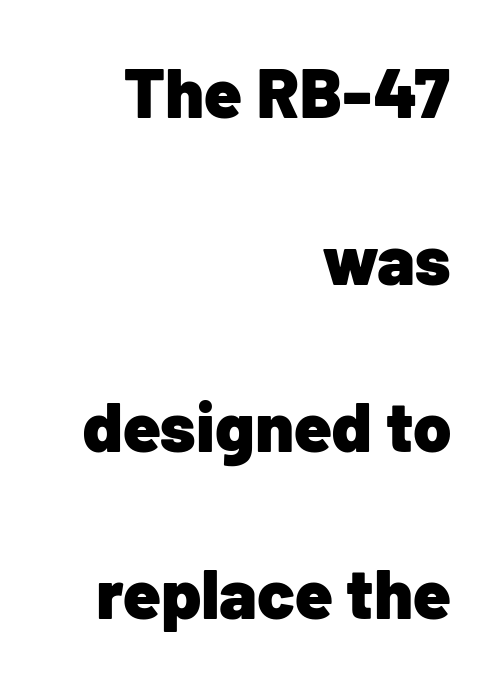
The image shows 69 px heavy sans-serif type, upright; set right-aligned, loose line spacing (2.42x), normal letter spacing, not underlined; low stroke contrast and a medium x-height.
